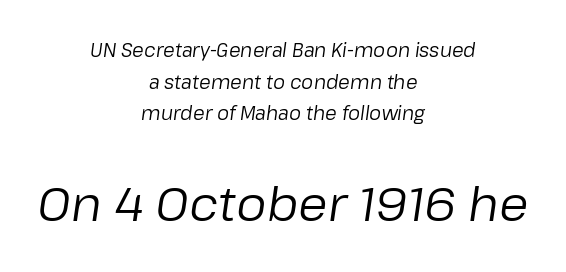
The image shows 48 px regular-weight type, italic (leaning right); set centered, normal line spacing (1.66x), normal letter spacing, not underlined; the second (bottom) block is 2.53x larger; low stroke contrast and a medium x-height.
